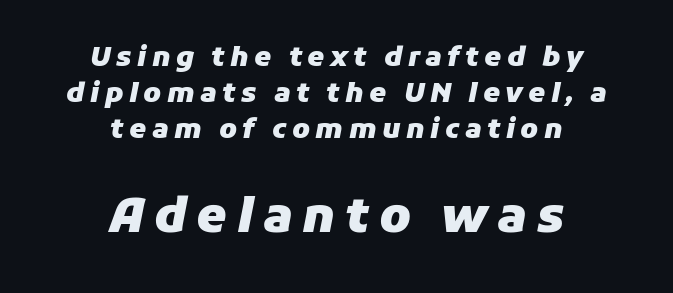
The passage shown is emphatically bold. Is this a fixed-width face? No — the glyphs have proportional, varying widths. Only glyphs here, with clear space below each row. Yep, that's italic — everything's leaning.
